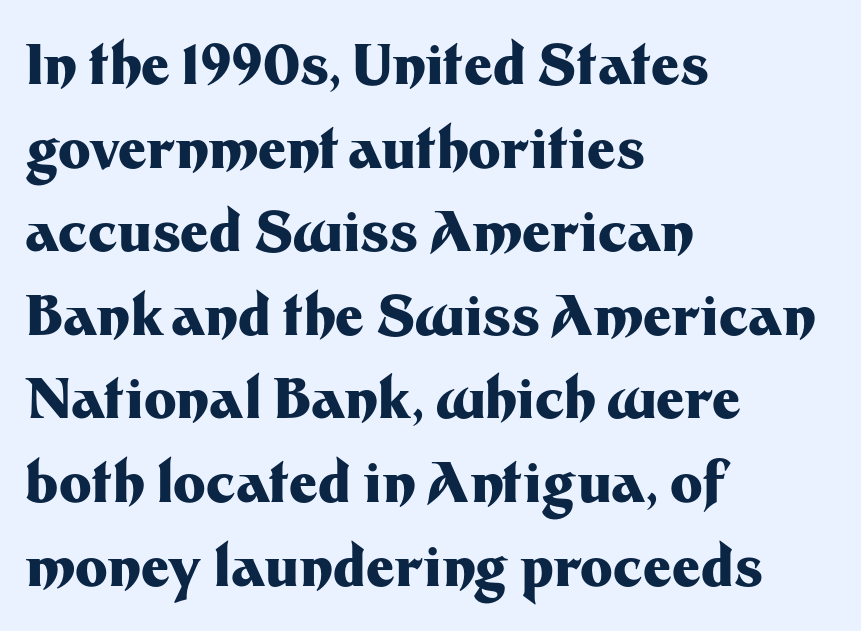
Q: Is the text bold? A: Yes.
Q: Is the text italic (slanted)? A: No, it is upright.
Q: Is the typeface a serif or a sans-serif typeface? A: Sans-serif.
Q: Is the text underlined? A: No.
Q: How is the paragraph aligned? A: Left-aligned.
Q: Is the spacing between letters normal or unusually wide? A: Normal.
Q: Is the spacing between lines tight, normal or loose? A: Normal.
Q: Width (condensed, normal, or wide)? A: Normal.
Q: Stroke contrast? A: Medium.
Q: x-height? A: Medium.
Q: Monospaced? A: No.
